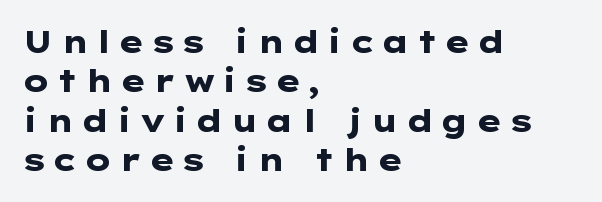
Q: Is the text bold? A: Yes.
Q: Is the text italic (slanted)? A: No, it is upright.
Q: Is the typeface a serif or a sans-serif typeface? A: Sans-serif.
Q: Is the text underlined? A: No.
Q: How is the paragraph aligned? A: Left-aligned.
Q: Is the spacing between lines tight, normal or loose? A: Normal.
Q: Width (condensed, normal, or wide)? A: Wide.
Q: Stroke contrast? A: Low.
Q: x-height? A: Medium.
